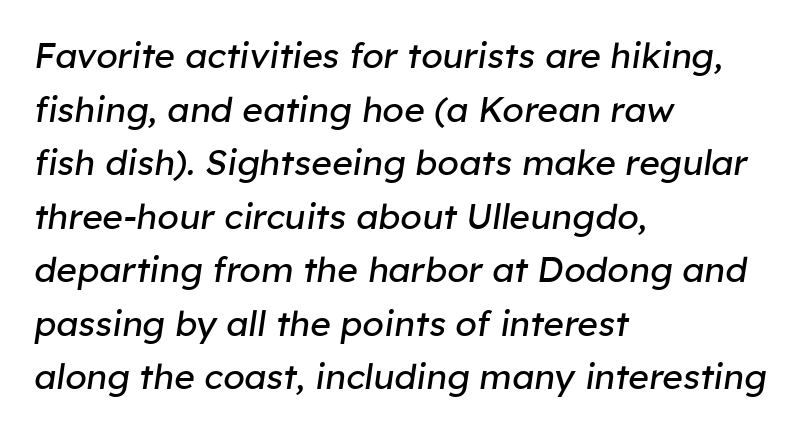
Q: Is the text bold? A: No.
Q: Is the text italic (slanted)? A: Yes, it leans right by about 8 degrees.
Q: Is the text underlined? A: No.
Q: How is the paragraph aligned? A: Left-aligned.
Q: Is the spacing between letters normal or unusually wide? A: Normal.
Q: Is the spacing between lines tight, normal or loose? A: Normal.
Q: Width (condensed, normal, or wide)? A: Normal.
Q: Stroke contrast? A: Low.
Q: x-height? A: Medium.
Q: Monospaced? A: No.
